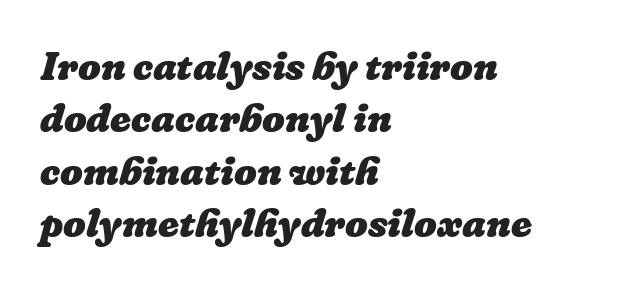
{"bold": "yes", "weight": "heavy", "width": "normal", "stroke_contrast": "low", "x_height": "medium", "monospaced": "no", "underline": "no", "align": "left", "line_spacing": "normal", "line_spacing_ratio": 1.31, "letter_spacing": "normal", "letter_spacing_em": 0.0, "glyph_px": 40}
